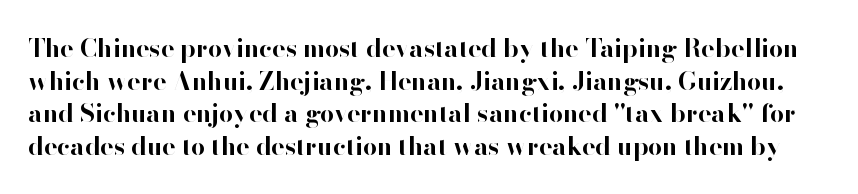
{"italic": "no", "bold": "yes", "underline": "no", "line_spacing": "normal", "line_spacing_ratio": 1.31, "letter_spacing": "normal", "letter_spacing_em": 0.0, "glyph_px": 25}
